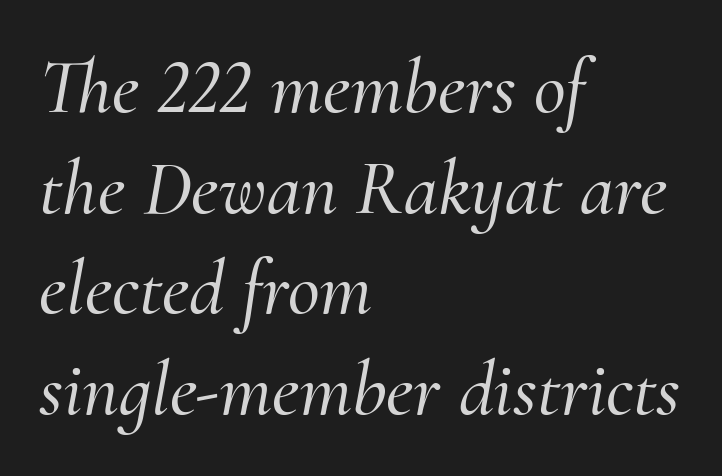
{"serif": "yes", "italic": "yes", "lean": "right", "slant_degrees": 10, "width": "normal", "stroke_contrast": "medium", "x_height": "small", "monospaced": "no", "underline": "no", "align": "left", "line_spacing": "normal", "line_spacing_ratio": 1.29, "letter_spacing": "normal", "letter_spacing_em": 0.0, "glyph_px": 78}
